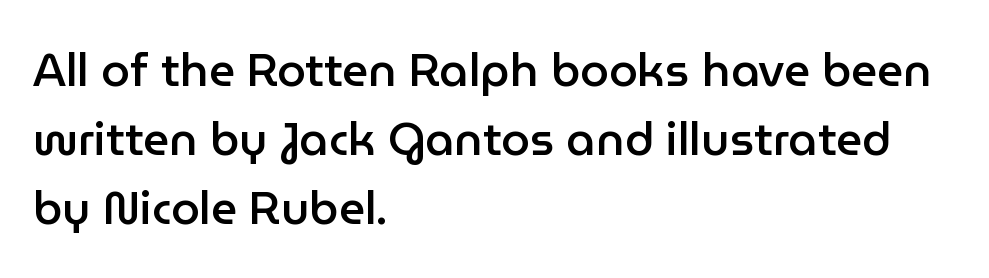
{"serif": "no", "italic": "no", "bold": "semi", "weight": "semibold", "width": "normal", "stroke_contrast": "low", "x_height": "medium", "monospaced": "no", "underline": "no", "align": "left", "line_spacing": "normal", "line_spacing_ratio": 1.5, "letter_spacing": "normal", "letter_spacing_em": 0.0, "glyph_px": 46}
